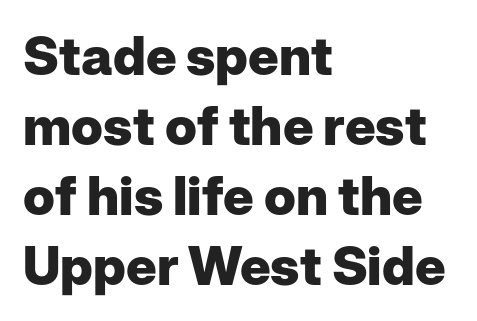
{"serif": "no", "italic": "no", "bold": "yes", "weight": "heavy", "width": "normal", "stroke_contrast": "low", "x_height": "medium", "monospaced": "no", "underline": "no", "align": "left", "line_spacing": "normal", "line_spacing_ratio": 1.32, "letter_spacing": "normal", "letter_spacing_em": 0.0, "glyph_px": 53}
